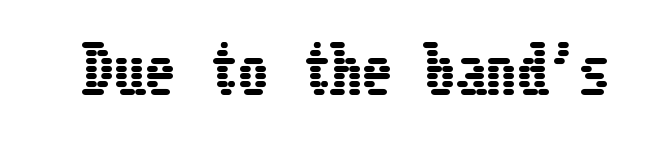
Q: Is the text italic (slanted)? A: No, it is upright.
Q: Is the text underlined? A: No.
Q: Is the spacing between letters normal or unusually wide? A: Normal.
Q: Width (condensed, normal, or wide)? A: Condensed.
Q: Stroke contrast? A: Low.
Q: x-height? A: Medium.
